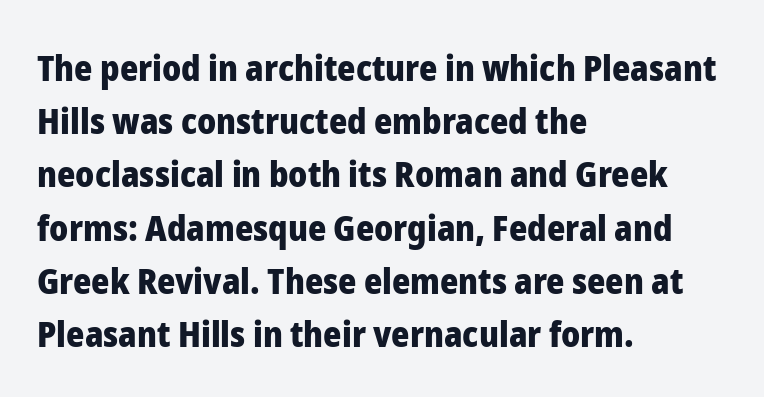
{"serif": "no", "italic": "no", "bold": "yes", "weight": "heavy", "width": "normal", "stroke_contrast": "low", "x_height": "medium", "monospaced": "no", "underline": "no", "align": "left", "line_spacing": "normal", "line_spacing_ratio": 1.52, "letter_spacing": "normal", "letter_spacing_em": 0.0, "glyph_px": 35}
